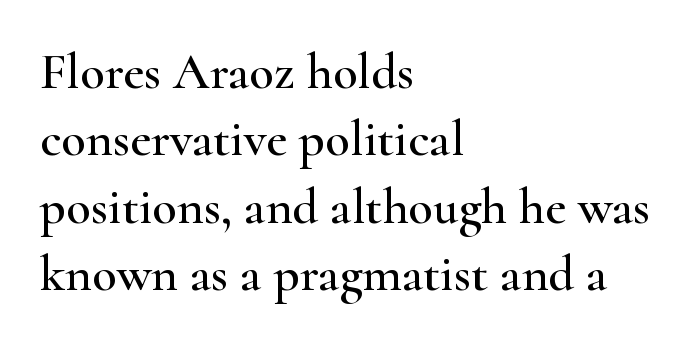
The image shows 51 px wide serif type, upright; set left-aligned, normal line spacing (1.32x), normal letter spacing, not underlined; high stroke contrast and a small x-height.
